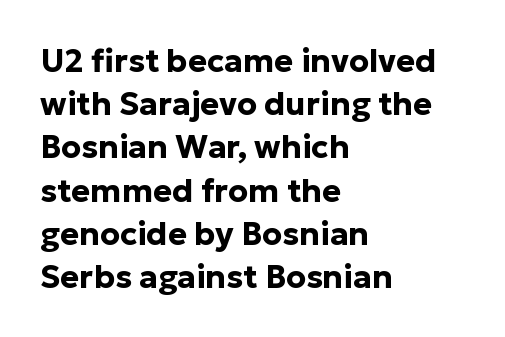
Letter spacing: default. One-word summary of the alignment: left. Heavy-handed strokes throughout: this text is bold. Decoration check: the copy has no underline. Characters remain perfectly vertical along every line. The passage shown stacks its lines at a standard gap.
